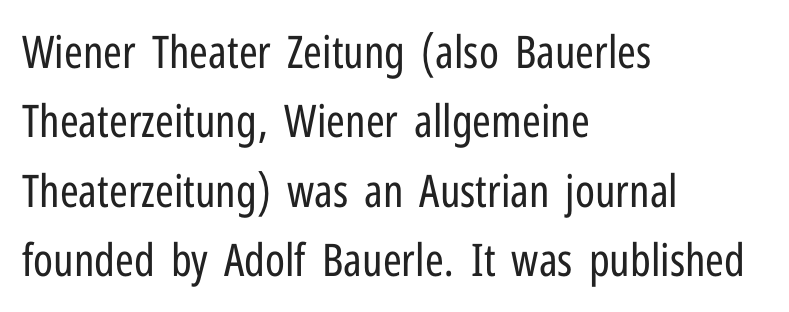
The image shows 45 px regular-weight, condensed sans-serif type, upright; set left-aligned, normal line spacing (1.54x), normal letter spacing, not underlined; low stroke contrast and a medium x-height.
